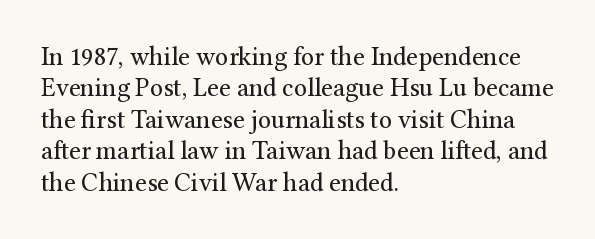
What stands out about the letter spacing? Nothing — it is the standard amount. The rendering anchors every line to the left-hand side. A light-to-regular cut is what we see here. Ordinary non-slanted type is in use.
